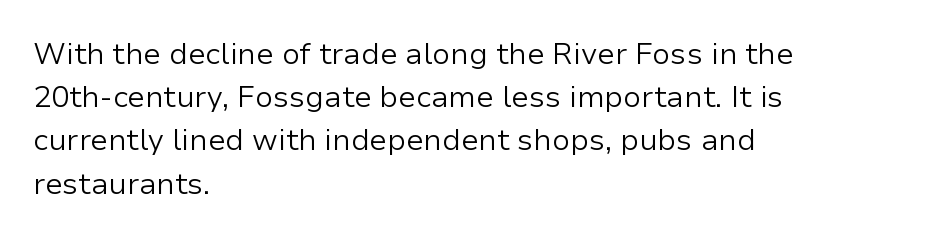
{"serif": "no", "italic": "no", "bold": "no", "weight": "light", "width": "normal", "stroke_contrast": "low", "x_height": "medium", "monospaced": "no", "underline": "no", "align": "left", "line_spacing": "normal", "line_spacing_ratio": 1.44, "letter_spacing": "normal", "letter_spacing_em": 0.0, "glyph_px": 30}
